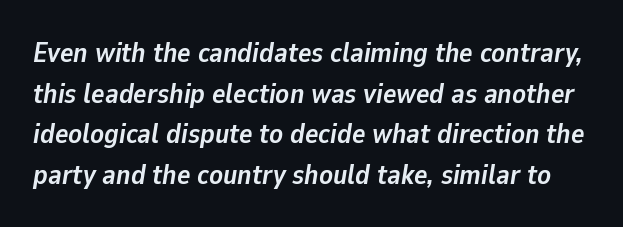
{"italic": "yes", "lean": "right", "slant_degrees": 9, "bold": "yes", "weight": "semibold", "width": "normal", "stroke_contrast": "low", "x_height": "medium", "monospaced": "no", "underline": "no", "line_spacing": "normal", "line_spacing_ratio": 1.45, "letter_spacing": "normal", "letter_spacing_em": 0.0, "glyph_px": 28}
